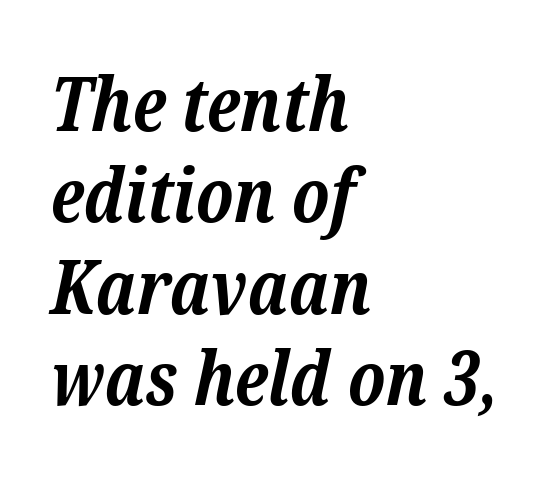
Q: Is the text bold? A: Yes.
Q: Is the text italic (slanted)? A: Yes, it leans right by about 12 degrees.
Q: Is the typeface a serif or a sans-serif typeface? A: Serif.
Q: Is the text underlined? A: No.
Q: How is the paragraph aligned? A: Left-aligned.
Q: Is the spacing between letters normal or unusually wide? A: Normal.
Q: Width (condensed, normal, or wide)? A: Normal.
Q: Stroke contrast? A: Low.
Q: x-height? A: Medium.
Q: Monospaced? A: No.
